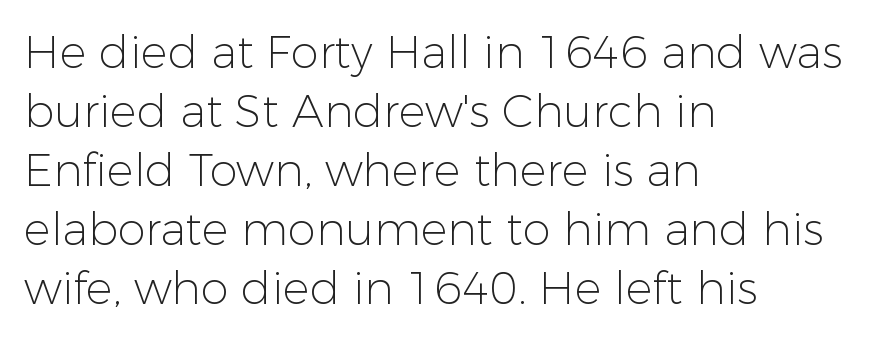
Between one letter and the next there's only the usual sliver of space. Upright lettering throughout. Descender tails drop into unmarked territory. Caption: face not bold, strokes unweighted. The face used here is proportionally spaced, like ordinary book or web type.
